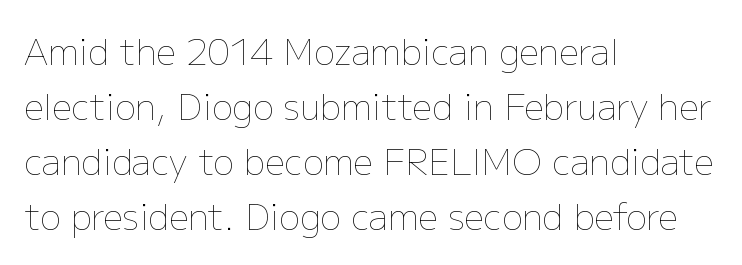
The baseline area is clear. These lines keep a tight, regular rhythm from letter to letter. Is there much room between lines? A standard amount, neither cramped nor airy. The setting favours the left margin, as ordinary paragraphs usually do.
